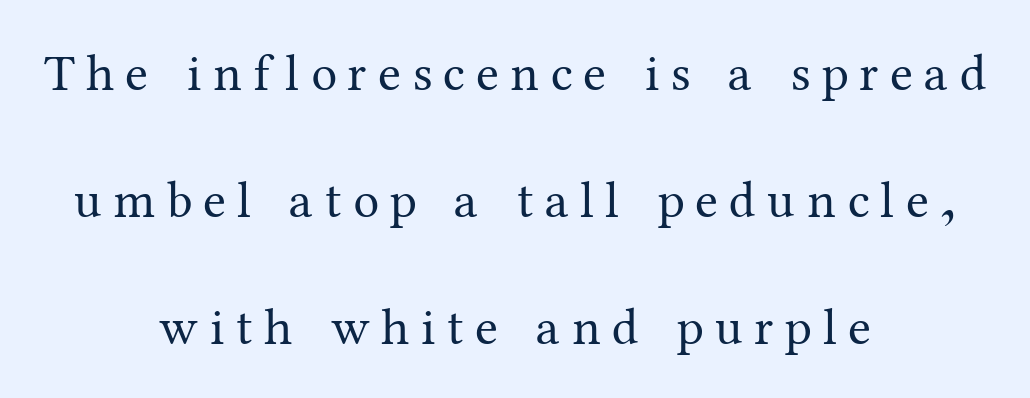
Are there feet on the stems? There are — it's a serif. Weight: not bold — regular or lighter. What's the leading like? Stretched, with rows far apart. This sample uses an upright cut, with every glyph sitting square on the baseline. Does the copy run flush right? No — it is centered line by line.
